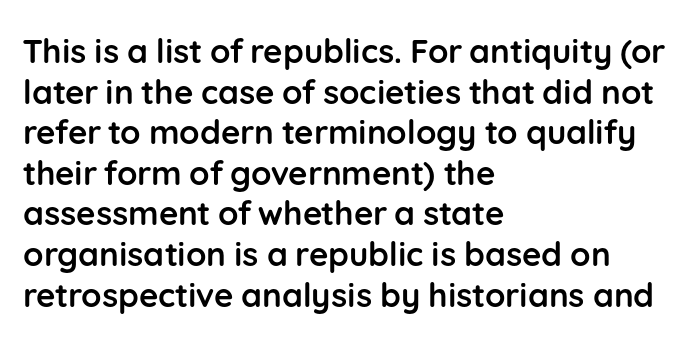
Each letter's strokes conclude bluntly, with no projecting serifs. No extra tracking has been applied to these lines. These lines were composed using upright roman letters. Descender tails drop into unmarked territory.
